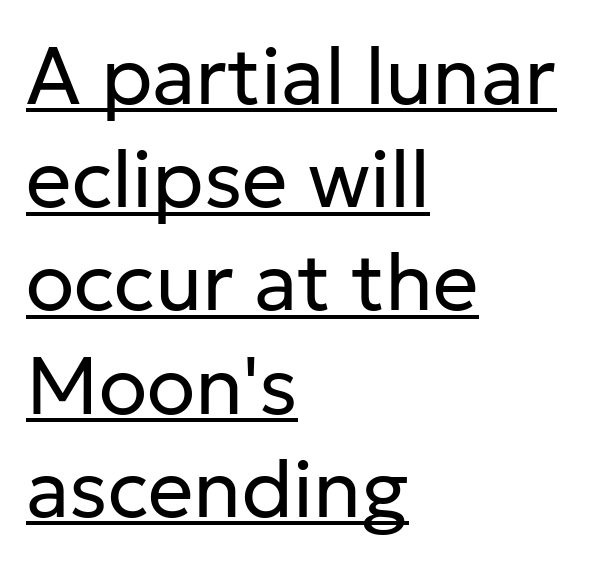
The image shows 80 px regular-weight sans-serif type, upright; set left-aligned, normal line spacing (1.29x), normal letter spacing, underlined; low stroke contrast and a medium x-height.
